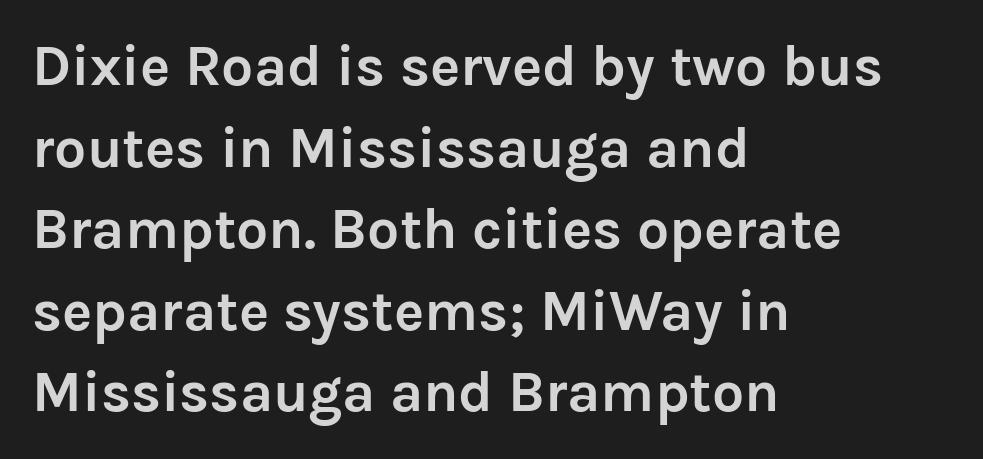
The image shows 57 px semibold sans-serif type, upright; set left-aligned, normal line spacing (1.43x), normal letter spacing, not underlined; low stroke contrast and a medium x-height.
